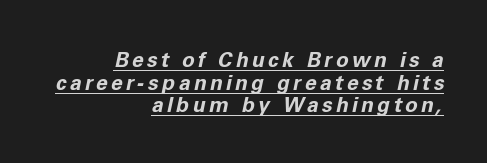
Q: Is the text bold? A: Yes.
Q: Is the text italic (slanted)? A: Yes, it leans right by about 11 degrees.
Q: Is the text underlined? A: Yes.
Q: How is the paragraph aligned? A: Right-aligned.
Q: Is the spacing between lines tight, normal or loose? A: Tight.
